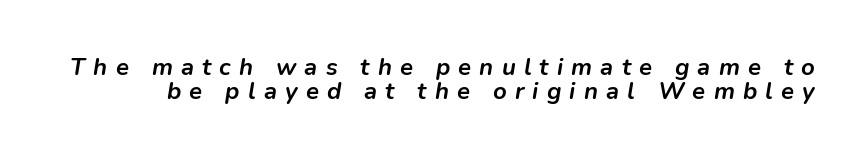
Q: Is the text bold? A: Yes.
Q: Is the text italic (slanted)? A: Yes, it leans right by about 9 degrees.
Q: Is the text underlined? A: No.
Q: Is the spacing between letters normal or unusually wide? A: Unusually wide.
Q: Is the spacing between lines tight, normal or loose? A: Tight.
